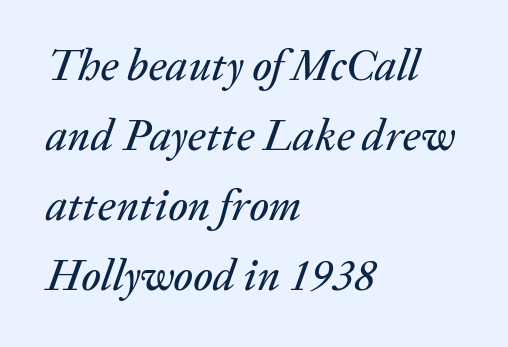
The image shows 44 px text type, italic (leaning right); set left-aligned, normal line spacing (1.59x), normal letter spacing, not underlined; low stroke contrast and a medium x-height.
